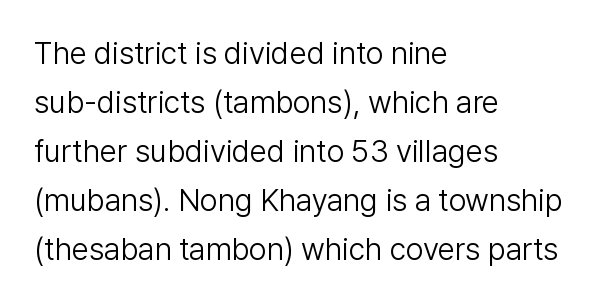
{"serif": "no", "italic": "no", "bold": "no", "weight": "light", "width": "normal", "stroke_contrast": "low", "x_height": "medium", "monospaced": "no", "underline": "no", "align": "left", "line_spacing": "normal", "line_spacing_ratio": 1.58, "letter_spacing": "normal", "letter_spacing_em": 0.0, "glyph_px": 31}
